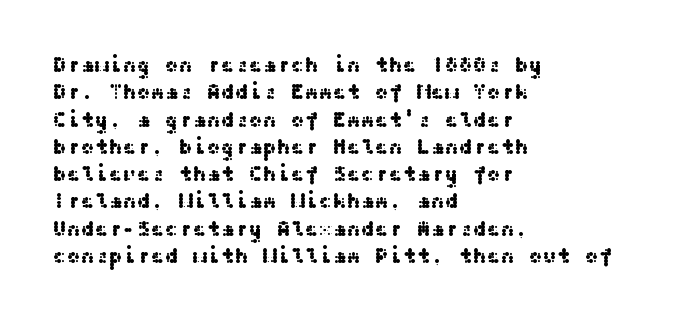
You could call the tracking neutral — neither tight nor loose. Honestly, there is no underline to notice here at all. This is roman type, the default non-slanted kind. Compared with a centered layout, this one pins lines to the left instead. Interline gaps are of average width in this sample.
